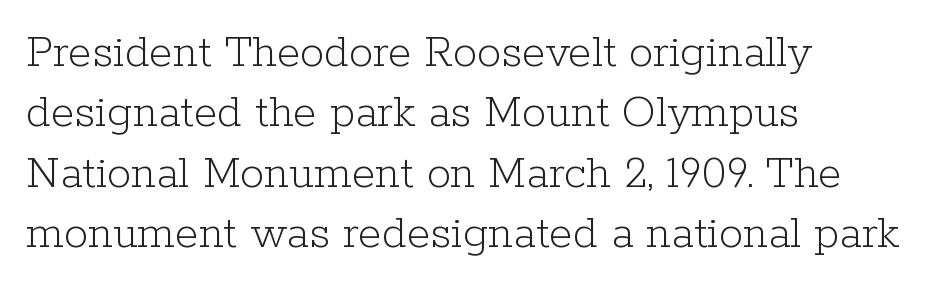
The image shows 48 px light serif type, upright; set left-aligned, normal line spacing (1.26x), normal letter spacing, not underlined; low stroke contrast and a medium x-height.
